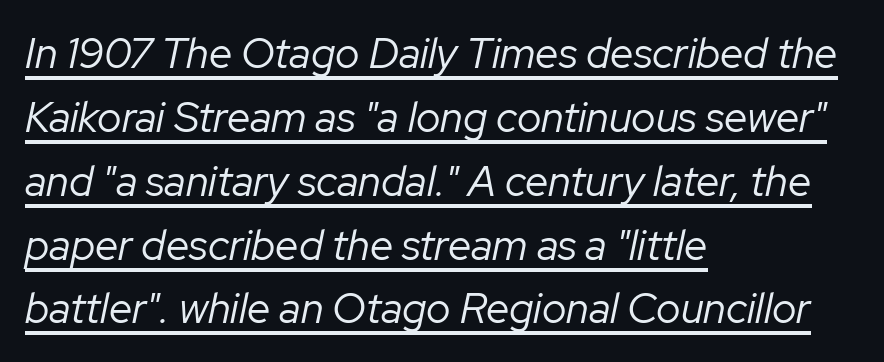
Q: Is the text bold? A: No.
Q: Is the text italic (slanted)? A: Yes, it leans right by about 12 degrees.
Q: Is the text underlined? A: Yes.
Q: How is the paragraph aligned? A: Left-aligned.
Q: Is the spacing between letters normal or unusually wide? A: Normal.
Q: Is the spacing between lines tight, normal or loose? A: Normal.
Q: Width (condensed, normal, or wide)? A: Normal.
Q: Stroke contrast? A: Low.
Q: x-height? A: Medium.
Q: Monospaced? A: No.
